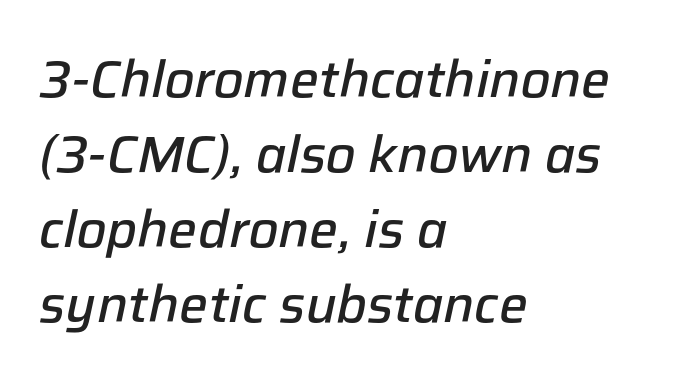
Q: Is the text bold? A: Semi-bold.
Q: Is the text italic (slanted)? A: Yes, it leans right by about 12 degrees.
Q: Is the text underlined? A: No.
Q: How is the paragraph aligned? A: Left-aligned.
Q: Is the spacing between letters normal or unusually wide? A: Normal.
Q: Is the spacing between lines tight, normal or loose? A: Normal.
Q: Width (condensed, normal, or wide)? A: Normal.
Q: Stroke contrast? A: Low.
Q: x-height? A: Medium.
Q: Monospaced? A: No.
